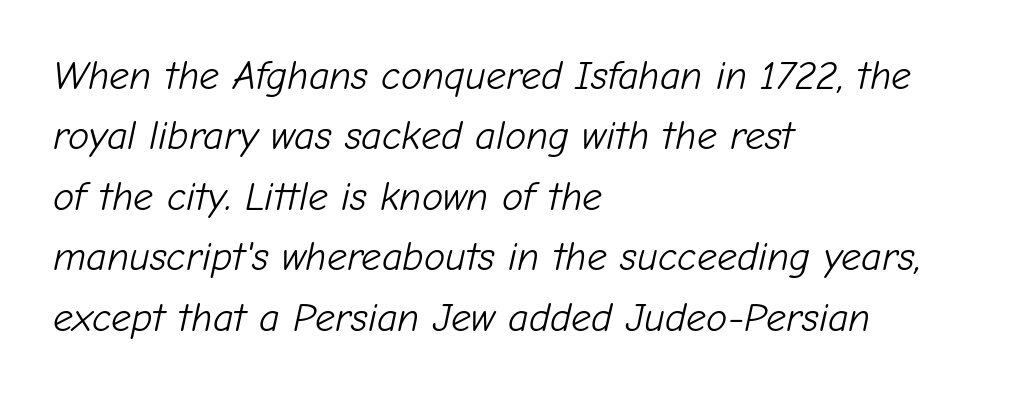
The image shows 40 px light type, italic (leaning right); set left-aligned, normal line spacing (1.51x), normal letter spacing, not underlined; low stroke contrast and a medium x-height.
